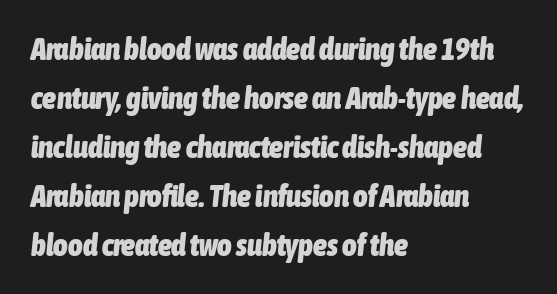
Set as a true bold cut, around the 700 mark. The axis of the letterforms is tilted away from vertical. Is the letter spacing exaggerated? No — it looks like the ordinary default. The text block is weighted toward the left margin, trailing off unevenly rightward.
